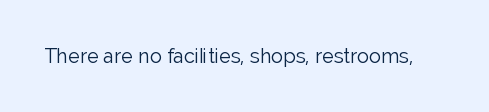
Posture: upright roman. Short note: letters normally spaced. The weight would be labelled regular, book, light, or lighter still. Lines of text with bare space underneath.
